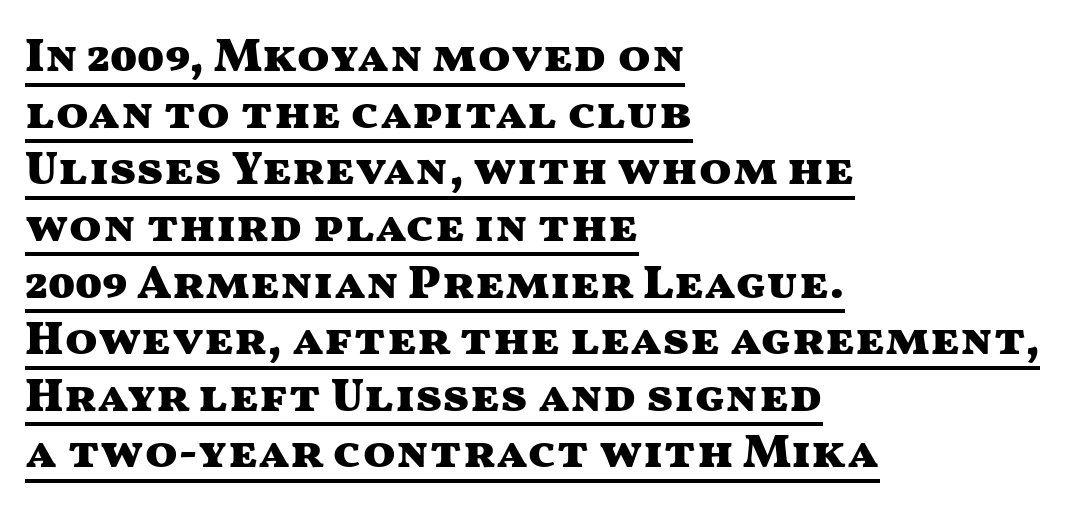
This is roman type, the default non-slanted kind. Quick note: underline on. If you drew a ruler down the left edge, every line would touch it. The glyphs in this specimen are sans serif. This sample has the flowing, uneven cadence of proportional lettering. There is no visible air inserted between adjacent glyphs.
